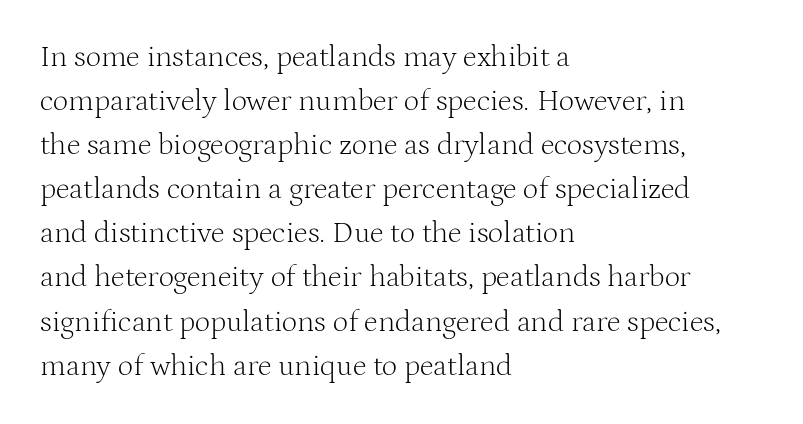
Q: Is the text bold? A: No.
Q: Is the text italic (slanted)? A: No, it is upright.
Q: Is the typeface a serif or a sans-serif typeface? A: Serif.
Q: Is the text underlined? A: No.
Q: How is the paragraph aligned? A: Left-aligned.
Q: Is the spacing between letters normal or unusually wide? A: Normal.
Q: Is the spacing between lines tight, normal or loose? A: Normal.
Q: Width (condensed, normal, or wide)? A: Normal.
Q: Stroke contrast? A: Medium.
Q: x-height? A: Medium.
Q: Monospaced? A: No.
